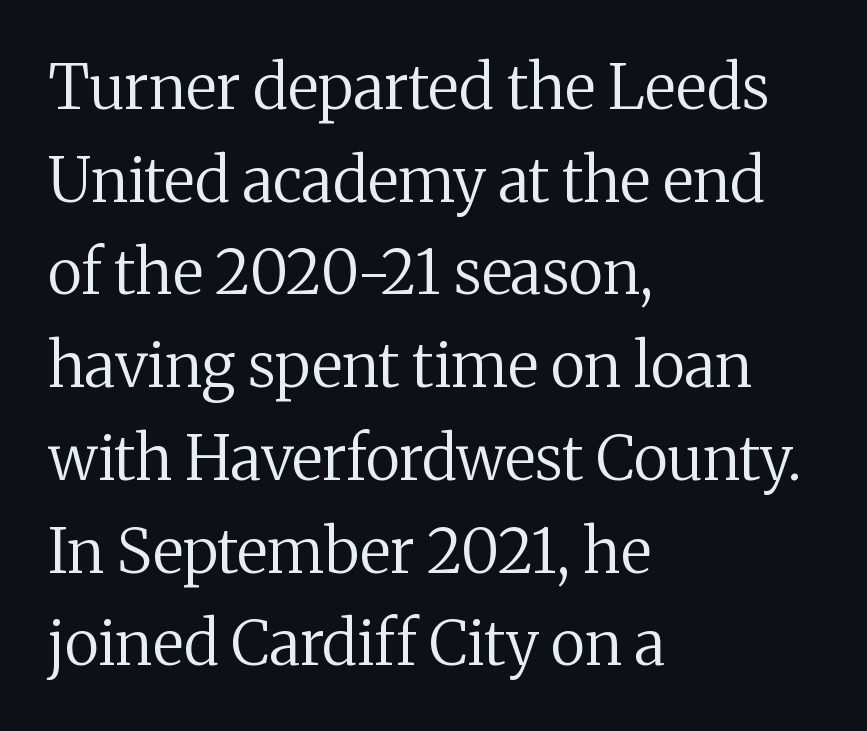
The paragraph shown leans on its left margin. Regular leading. Each letter keeps its own natural width here, so spacing adapts to shape. No italicization has been applied; the sample stays upright.
